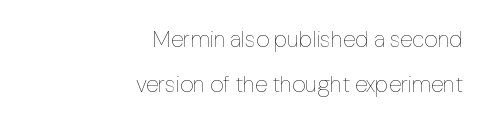
{"italic": "no", "bold": "no", "underline": "no", "align": "right", "line_spacing": "loose", "line_spacing_ratio": 1.94, "letter_spacing": "normal", "letter_spacing_em": 0.0, "glyph_px": 23}
